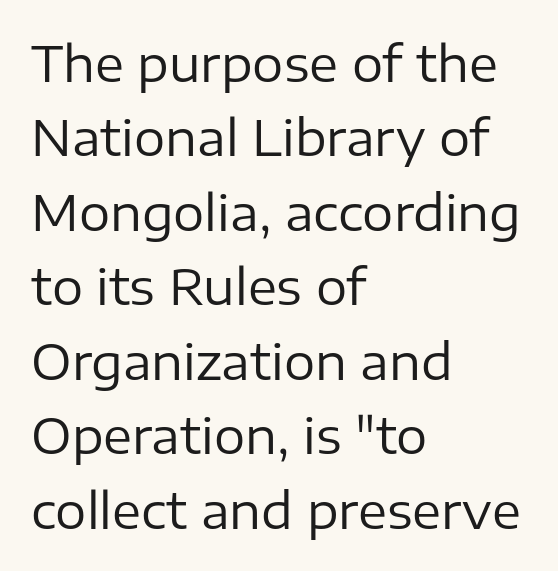
Q: Is the text bold? A: No.
Q: Is the text italic (slanted)? A: No, it is upright.
Q: Is the typeface a serif or a sans-serif typeface? A: Sans-serif.
Q: Is the text underlined? A: No.
Q: How is the paragraph aligned? A: Left-aligned.
Q: Is the spacing between letters normal or unusually wide? A: Normal.
Q: Is the spacing between lines tight, normal or loose? A: Normal.
Q: Width (condensed, normal, or wide)? A: Normal.
Q: Stroke contrast? A: Low.
Q: x-height? A: Medium.
Q: Monospaced? A: No.
